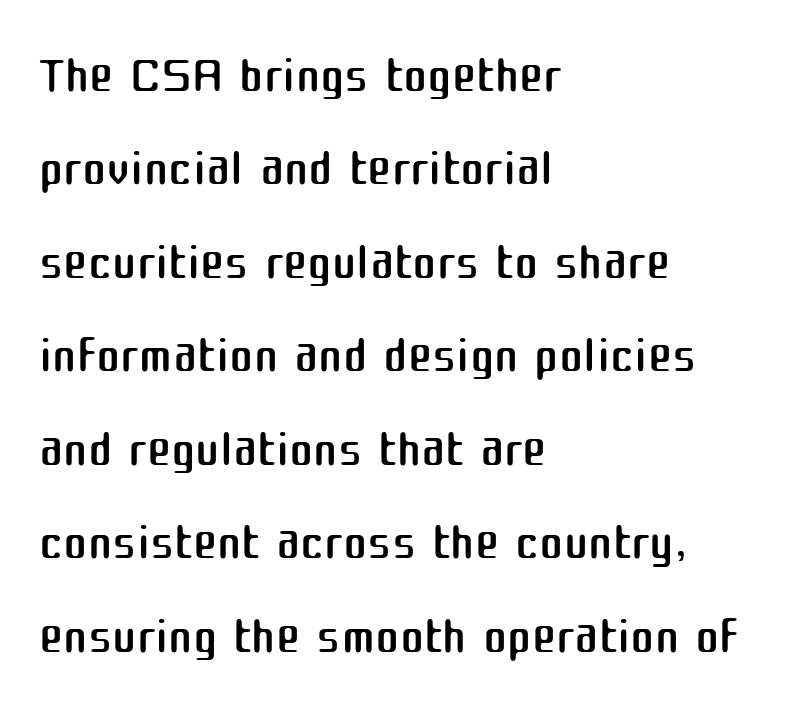
Q: Is the text bold? A: No.
Q: Is the text italic (slanted)? A: No, it is upright.
Q: Is the typeface a serif or a sans-serif typeface? A: Sans-serif.
Q: Is the text underlined? A: No.
Q: How is the paragraph aligned? A: Left-aligned.
Q: Is the spacing between letters normal or unusually wide? A: Normal.
Q: Is the spacing between lines tight, normal or loose? A: Normal.
Q: Width (condensed, normal, or wide)? A: Normal.
Q: Stroke contrast? A: Medium.
Q: x-height? A: Medium.
Q: Monospaced? A: No.
